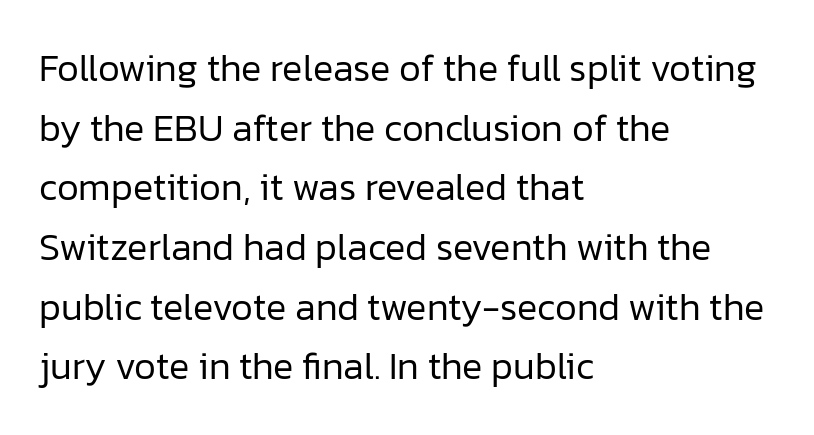
The image shows 38 px regular-weight sans-serif type, upright; set left-aligned, normal line spacing (1.57x), normal letter spacing, not underlined; low stroke contrast and a medium x-height.
